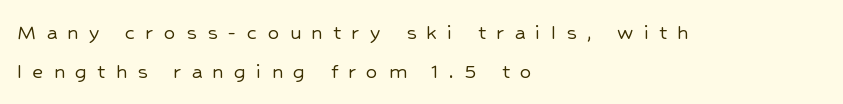
The paragraph shown leans on its left margin. Style check: upright. The words here are not underlined. The type is letterspaced generously, with wide tracking.
